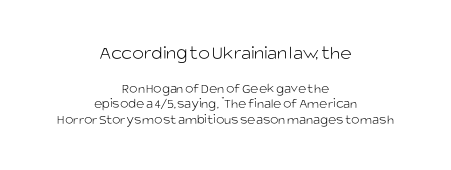
The typesetting does not lean heavy: it is not bold. Honestly, the letter spacing is just normal — you wouldn't notice it. Caption: multi-line text, centered on the measure. One glance says dense: line gaps are narrower than usual.
